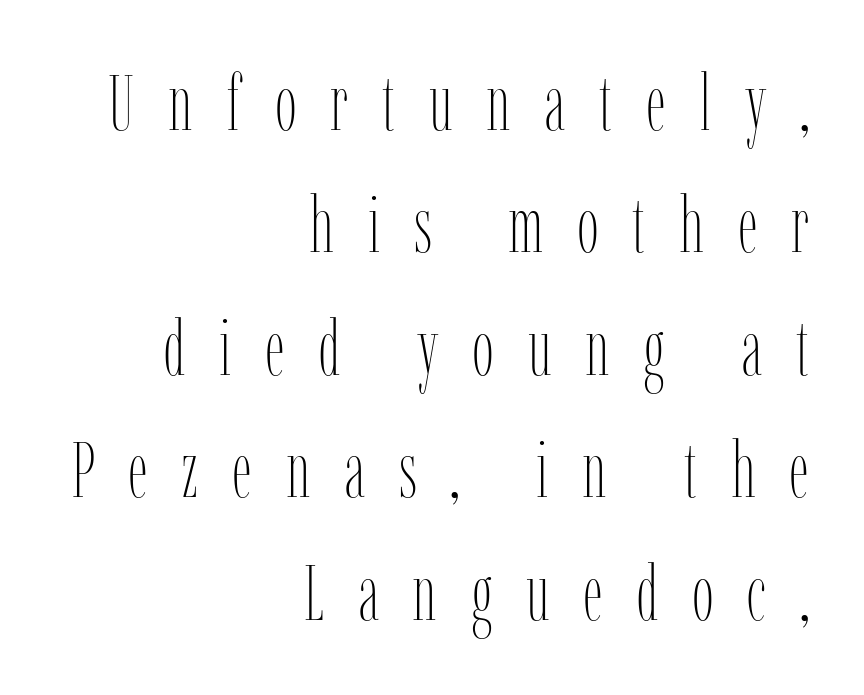
{"italic": "no", "bold": "no", "weight": "thin", "width": "condensed", "stroke_contrast": "low", "x_height": "medium", "monospaced": "no", "underline": "no", "align": "right", "line_spacing": "normal", "line_spacing_ratio": 1.57, "letter_spacing": "wide", "letter_spacing_em": 0.43, "glyph_px": 78}
